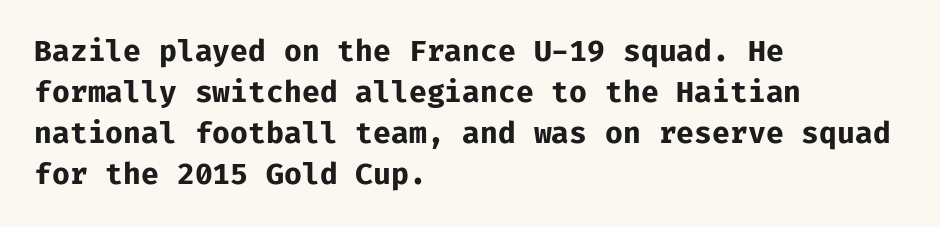
Q: Is the text bold? A: Yes.
Q: Is the text italic (slanted)? A: No, it is upright.
Q: Is the typeface a serif or a sans-serif typeface? A: Sans-serif.
Q: Is the text underlined? A: No.
Q: How is the paragraph aligned? A: Left-aligned.
Q: Is the spacing between letters normal or unusually wide? A: Normal.
Q: Is the spacing between lines tight, normal or loose? A: Normal.
Q: Width (condensed, normal, or wide)? A: Normal.
Q: Stroke contrast? A: Low.
Q: x-height? A: Medium.
